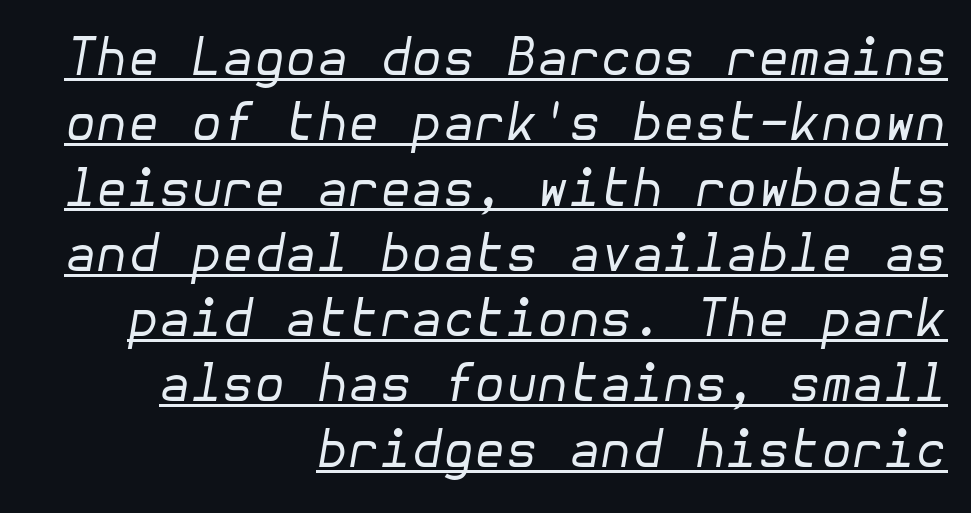
{"italic": "yes", "lean": "right", "slant_degrees": 10, "bold": "no", "weight": "regular", "width": "normal", "stroke_contrast": "low", "x_height": "medium", "underline": "yes", "align": "right", "line_spacing": "normal", "line_spacing_ratio": 1.28, "letter_spacing": "normal", "letter_spacing_em": 0.0, "glyph_px": 51}
